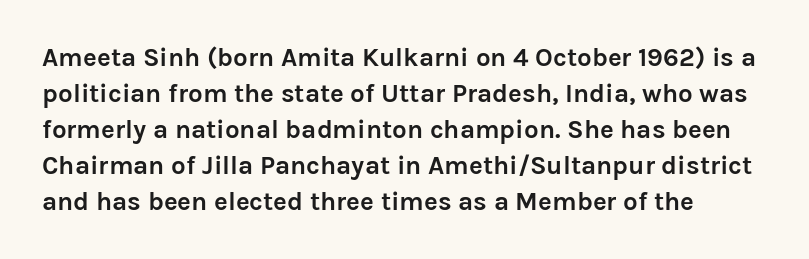
Q: Is the text bold? A: Yes.
Q: Is the text italic (slanted)? A: No, it is upright.
Q: Is the text underlined? A: No.
Q: How is the paragraph aligned? A: Left-aligned.
Q: Is the spacing between letters normal or unusually wide? A: Normal.
Q: Is the spacing between lines tight, normal or loose? A: Normal.
